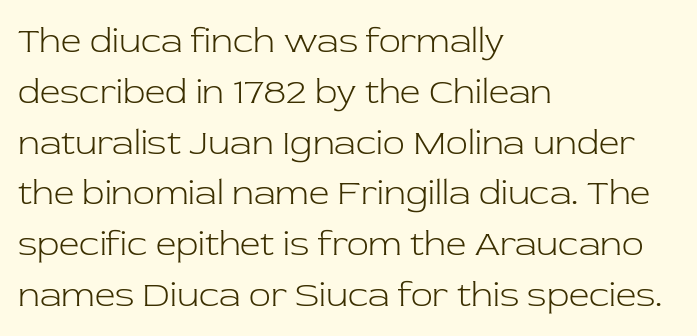
The image shows 36 px light serif type, upright; set left-aligned, normal line spacing (1.41x), normal letter spacing, not underlined; low stroke contrast and a medium x-height.
